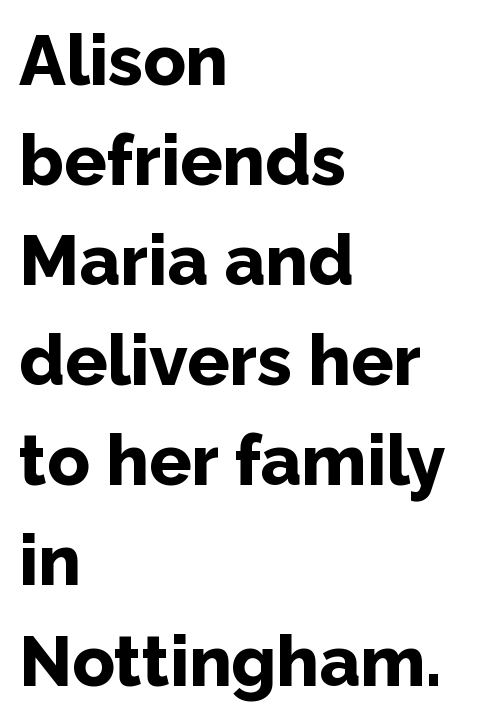
Here the designer chose a conventional face with non-uniform glyph widths. The sample has been set heavy, in full bold. Notice how descenders clear the ascenders below comfortably — that's standard leading. A typesetter would mark this as roman, not italic.
